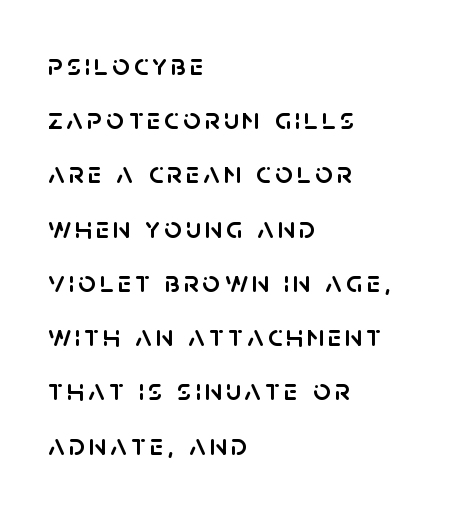
{"serif": "no", "italic": "no", "width": "normal", "stroke_contrast": "low", "x_height": "large", "monospaced": "no", "underline": "no", "align": "left", "line_spacing_ratio": 1.75, "glyph_px": 31}
